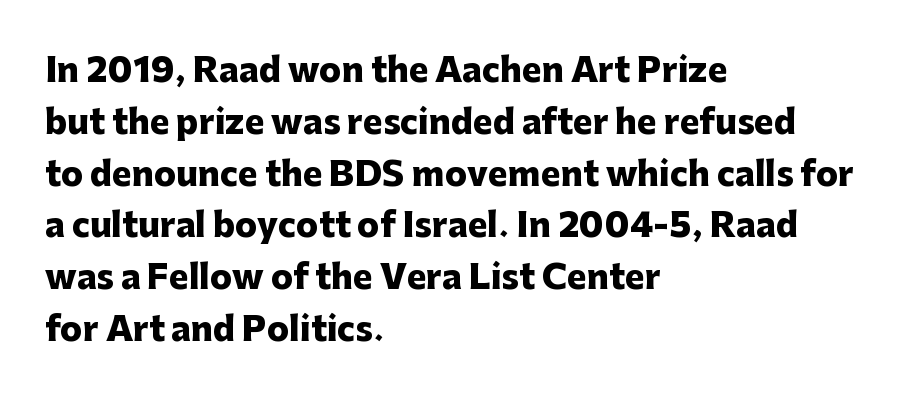
Notice how the stems are strictly vertical — no italics here. The rendering uses a moderate line-height, typical for paragraphs. Is the type bold? Yes — the strokes are clearly thick and heavy. The tracking reads as untouched default to a designer's eye. The strip under each line holds only bare page.
